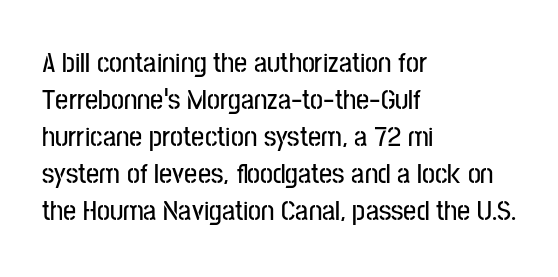
Q: Is the text italic (slanted)? A: No, it is upright.
Q: Is the typeface a serif or a sans-serif typeface? A: Sans-serif.
Q: Is the text underlined? A: No.
Q: How is the paragraph aligned? A: Left-aligned.
Q: Is the spacing between letters normal or unusually wide? A: Normal.
Q: Is the spacing between lines tight, normal or loose? A: Normal.
Q: Width (condensed, normal, or wide)? A: Condensed.
Q: Stroke contrast? A: Low.
Q: x-height? A: Medium.
Q: Monospaced? A: No.
